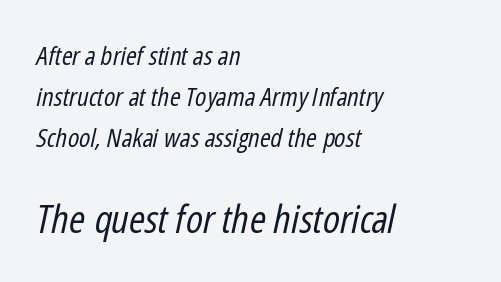
Q: Is the text bold? A: No.
Q: Is the text italic (slanted)? A: Yes, it leans right by about 12 degrees.
Q: Is the text underlined? A: No.
Q: How is the paragraph aligned? A: Left-aligned.
Q: Is the spacing between letters normal or unusually wide? A: Normal.
Q: Is the spacing between lines tight, normal or loose? A: Normal.
Q: Which block of text is set in a larger size, the first (top) or the second (bottom)? A: The second (bottom) one.
Q: Width (condensed, normal, or wide)? A: Condensed.
Q: Stroke contrast? A: Low.
Q: x-height? A: Medium.
Q: Monospaced? A: No.
